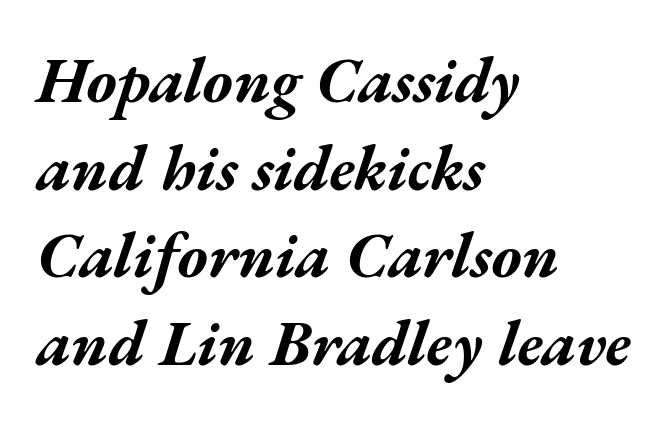
The image shows 64 px bold, wide type, italic (leaning right); set left-aligned, normal line spacing (1.37x), normal letter spacing, not underlined; medium stroke contrast and a medium x-height.
